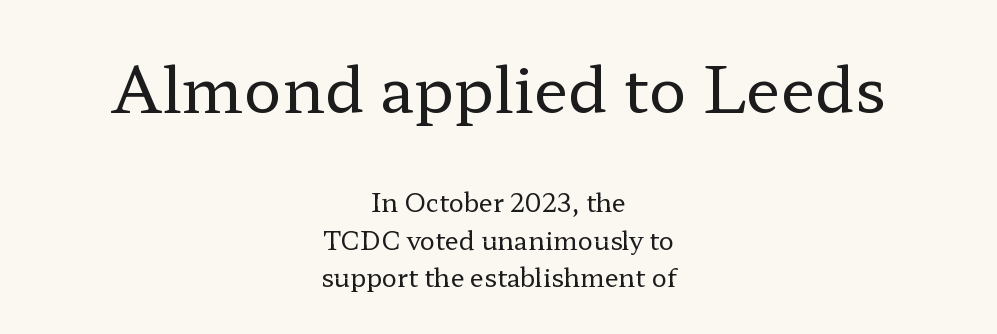
This rendering leaves character spacing at its baseline value. One-word summary of the alignment: center. This is not heavy type; no bold has been used. The initial chunk of copy outweighs the following chunk in type size. The designer went with a serif here, giving each stem small feet. Bare-footed words on every line.
